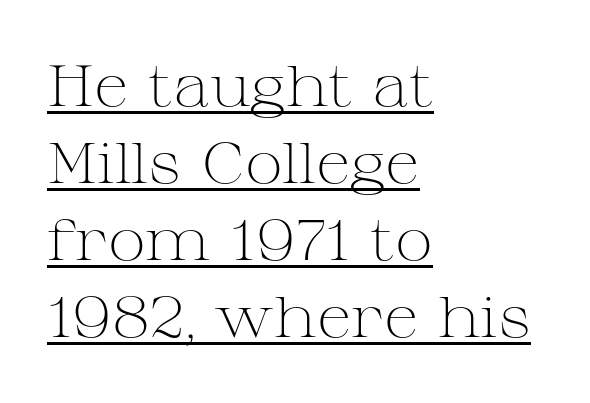
The image shows 57 px light, wide serif type, upright; set left-aligned, normal line spacing (1.35x), normal letter spacing, underlined; medium stroke contrast and a medium x-height.
